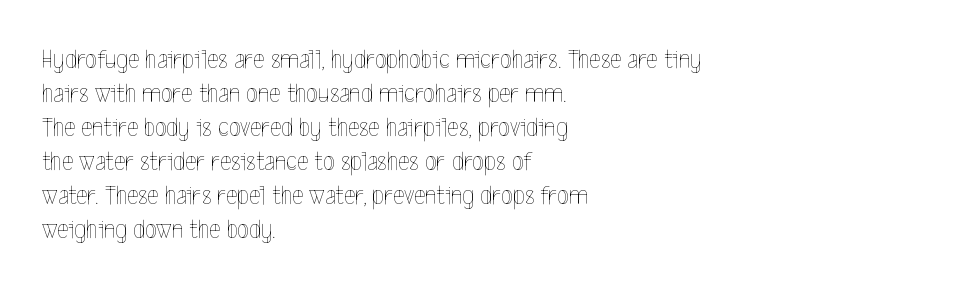
Vertically, the passage feels balanced, rows spaced as you'd expect. The strip under each line holds only bare page. Weight: in the light-to-regular range. Glyph-to-glyph distance matches everyday printed text.
